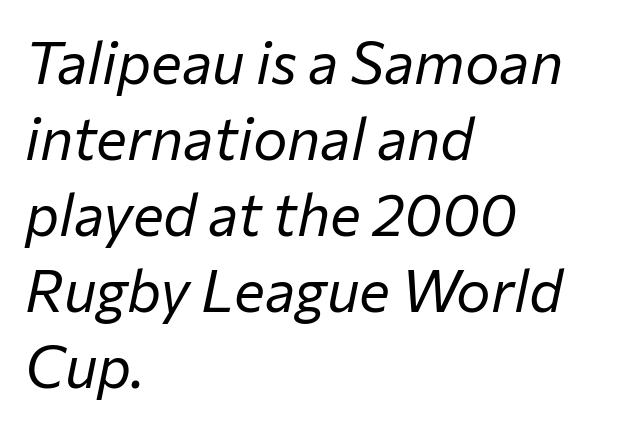
{"italic": "yes", "lean": "right", "slant_degrees": 12, "bold": "no", "weight": "regular", "width": "normal", "stroke_contrast": "low", "x_height": "medium", "monospaced": "no", "underline": "no", "align": "left", "line_spacing": "normal", "line_spacing_ratio": 1.31, "letter_spacing": "normal", "letter_spacing_em": 0.0, "glyph_px": 58}
